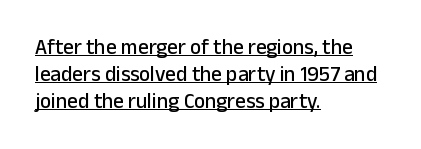
Q: Is the text italic (slanted)? A: No, it is upright.
Q: Is the text underlined? A: Yes.
Q: How is the paragraph aligned? A: Left-aligned.
Q: Is the spacing between letters normal or unusually wide? A: Normal.
Q: Is the spacing between lines tight, normal or loose? A: Normal.
